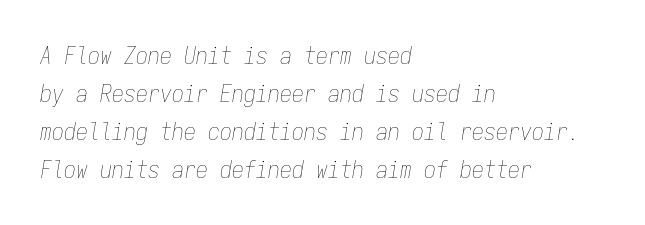
Q: Is the text bold? A: No.
Q: Is the text italic (slanted)? A: Yes, it leans right by about 9 degrees.
Q: Is the text underlined? A: No.
Q: How is the paragraph aligned? A: Left-aligned.
Q: Is the spacing between letters normal or unusually wide? A: Normal.
Q: Is the spacing between lines tight, normal or loose? A: Normal.
